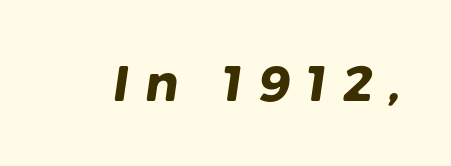
Q: Is the text bold? A: Yes.
Q: Is the typeface a serif or a sans-serif typeface? A: Sans-serif.
Q: Is the text underlined? A: No.
Q: Is the spacing between letters normal or unusually wide? A: Unusually wide.
Q: Width (condensed, normal, or wide)? A: Normal.
Q: Stroke contrast? A: Low.
Q: x-height? A: Medium.
Q: Monospaced? A: No.
